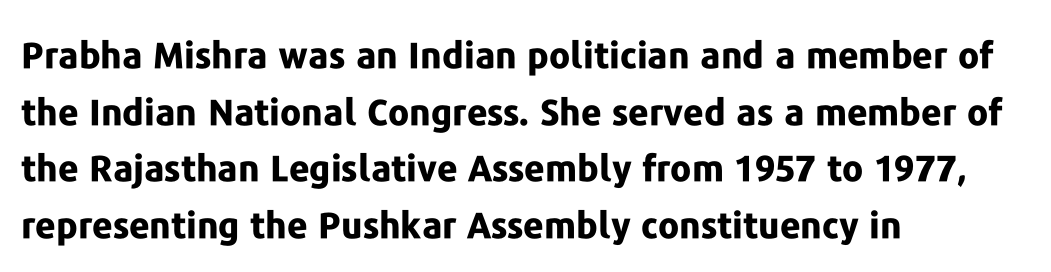
The image shows 36 px bold sans-serif type, upright; set left-aligned, normal line spacing (1.57x), normal letter spacing, not underlined; low stroke contrast and a medium x-height.
